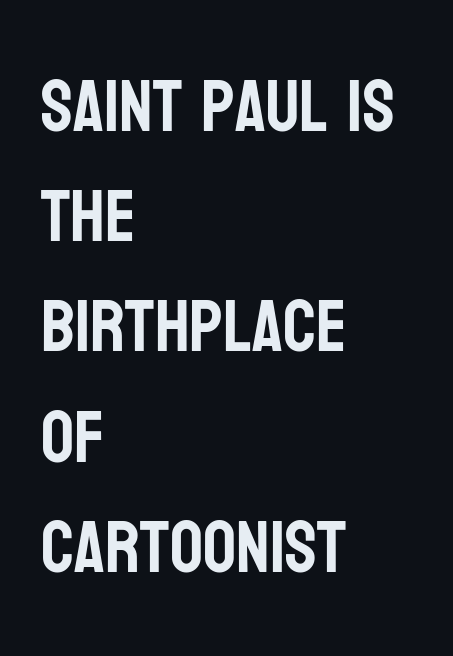
Q: Is the text italic (slanted)? A: No, it is upright.
Q: Is the typeface a serif or a sans-serif typeface? A: Sans-serif.
Q: Is the text underlined? A: No.
Q: How is the paragraph aligned? A: Left-aligned.
Q: Is the spacing between letters normal or unusually wide? A: Normal.
Q: Is the spacing between lines tight, normal or loose? A: Normal.
Q: Width (condensed, normal, or wide)? A: Condensed.
Q: Stroke contrast? A: Low.
Q: x-height? A: Large.
Q: Monospaced? A: No.
